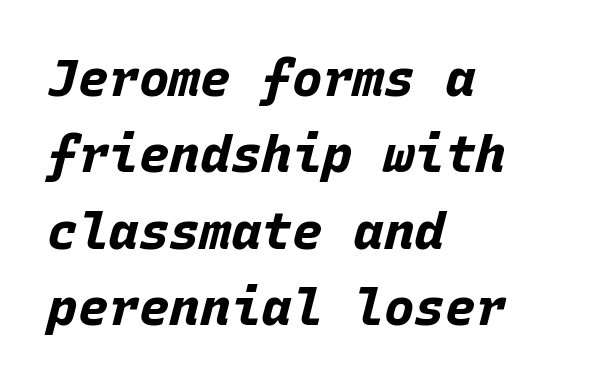
Q: Is the text bold? A: Yes.
Q: Is the text italic (slanted)? A: Yes, it leans right by about 15 degrees.
Q: Is the text underlined? A: No.
Q: How is the paragraph aligned? A: Left-aligned.
Q: Is the spacing between letters normal or unusually wide? A: Normal.
Q: Is the spacing between lines tight, normal or loose? A: Normal.
Q: Width (condensed, normal, or wide)? A: Normal.
Q: Stroke contrast? A: Low.
Q: x-height? A: Large.
Q: Monospaced? A: Yes.
